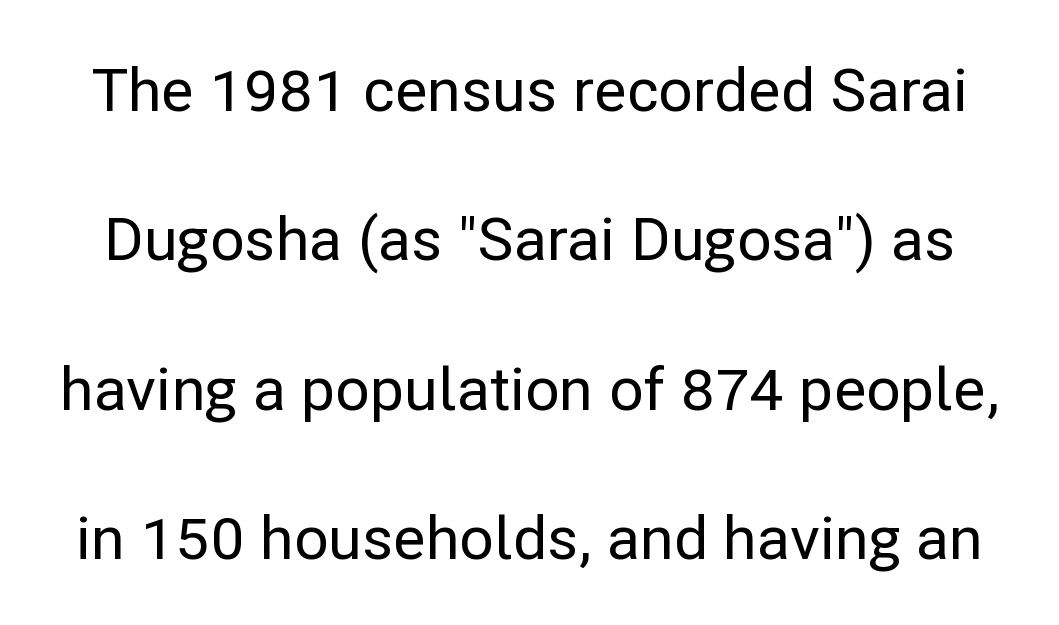
Q: Is the text italic (slanted)? A: No, it is upright.
Q: Is the typeface a serif or a sans-serif typeface? A: Sans-serif.
Q: Is the text underlined? A: No.
Q: Is the spacing between letters normal or unusually wide? A: Normal.
Q: Is the spacing between lines tight, normal or loose? A: Loose.
Q: Width (condensed, normal, or wide)? A: Normal.
Q: Stroke contrast? A: Low.
Q: x-height? A: Medium.
Q: Monospaced? A: No.
